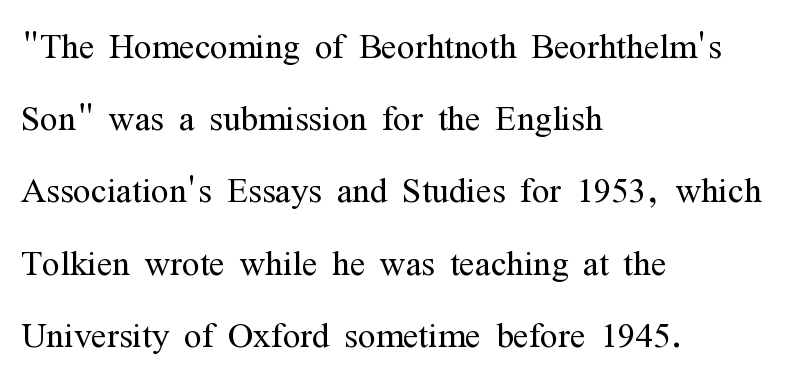
Q: Is the text bold? A: No.
Q: Is the text italic (slanted)? A: No, it is upright.
Q: Is the typeface a serif or a sans-serif typeface? A: Serif.
Q: Is the text underlined? A: No.
Q: How is the paragraph aligned? A: Left-aligned.
Q: Is the spacing between letters normal or unusually wide? A: Normal.
Q: Is the spacing between lines tight, normal or loose? A: Normal.
Q: Width (condensed, normal, or wide)? A: Condensed.
Q: Stroke contrast? A: Medium.
Q: x-height? A: Medium.
Q: Monospaced? A: No.
